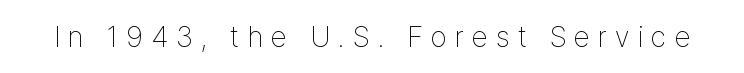
The glyphs in this specimen are sans serif. Vertical stems look standard width or narrower in stroke. Note the varied advance widths — an 'i' is clearly narrower than an 'm'. Loose tracking; the words dissolve into strings of separated letters. Plain, unruled lines of type.
